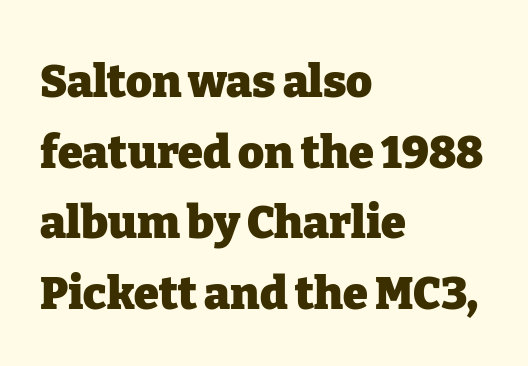
The image shows 45 px heavy serif type, upright; set left-aligned, normal line spacing (1.57x), normal letter spacing, not underlined; low stroke contrast and a medium x-height.
